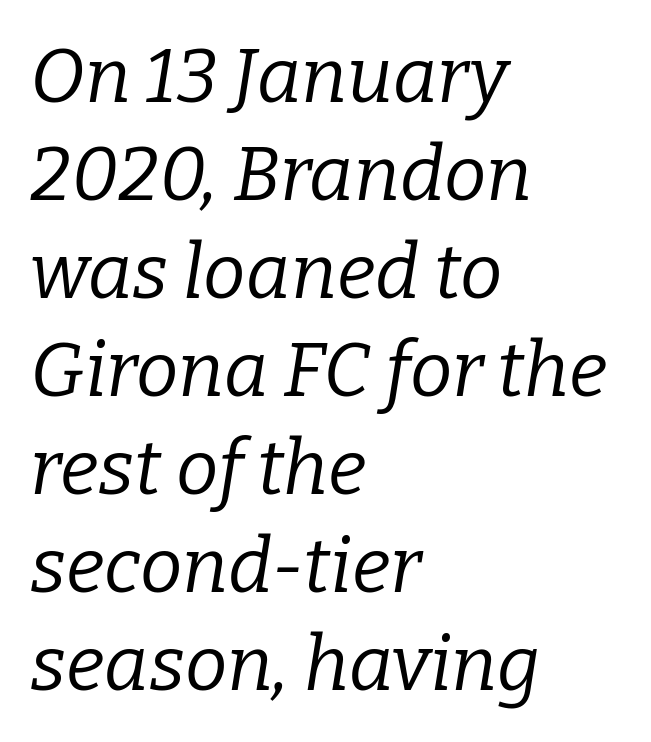
{"serif": "yes", "italic": "yes", "lean": "right", "slant_degrees": 9, "bold": "no", "weight": "regular", "width": "normal", "stroke_contrast": "low", "x_height": "medium", "monospaced": "no", "underline": "no", "align": "left", "line_spacing": "normal", "line_spacing_ratio": 1.29, "letter_spacing": "normal", "letter_spacing_em": 0.0, "glyph_px": 76}
